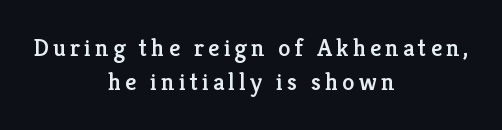
Q: Is the text italic (slanted)? A: No, it is upright.
Q: Is the text underlined? A: No.
Q: How is the paragraph aligned? A: Centered.
Q: Is the spacing between lines tight, normal or loose? A: Normal.
